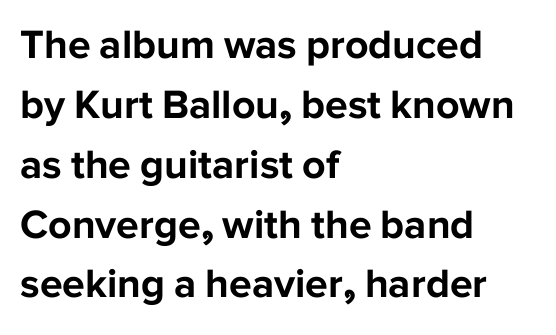
The line texture is even and compact thanks to regular tracking. Any mark beneath the type? The region is blank. The letters stand upright; this is a roman face. The passage shown stacks its lines at a standard gap.
